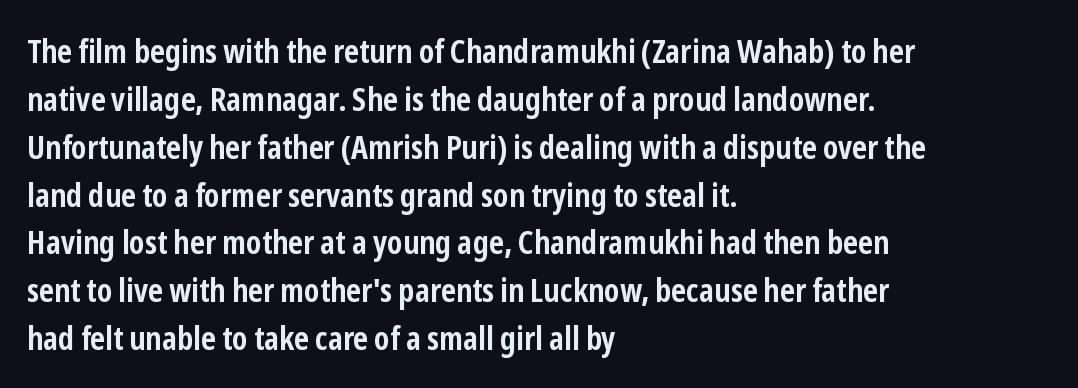
The image shows 33 px semibold, condensed sans-serif type, upright; set left-aligned, normal line spacing (1.45x), normal letter spacing, not underlined; low stroke contrast and a medium x-height.
